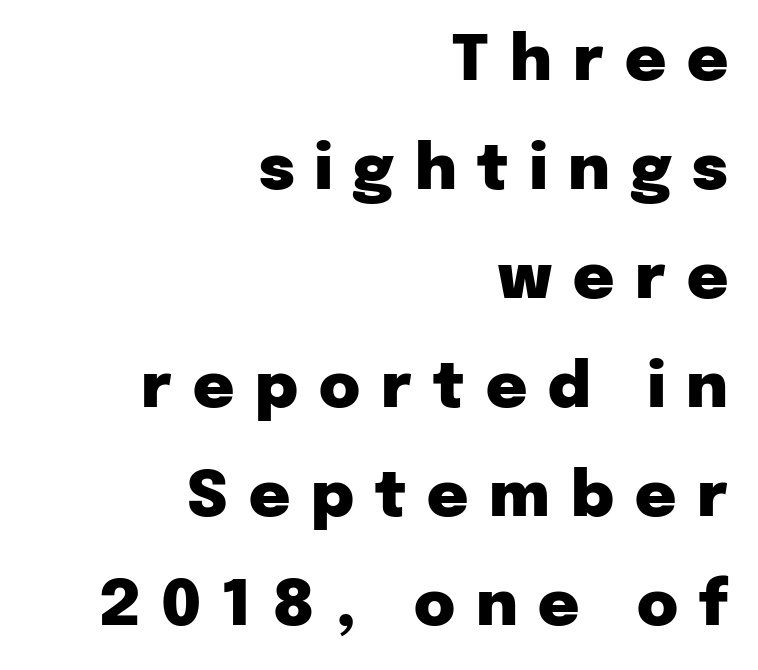
The image shows 63 px heavy sans-serif type, upright; set right-aligned, line spacing 1.73x, unusually wide letter spacing (+0.33 em), not underlined; low stroke contrast and a medium x-height.
